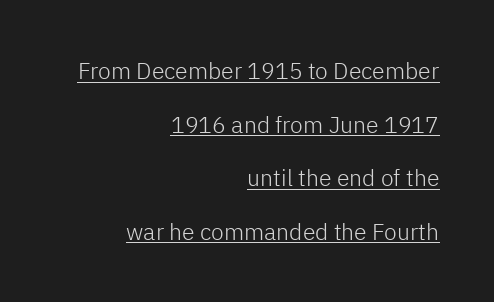
Q: Is the text bold? A: No.
Q: Is the text italic (slanted)? A: No, it is upright.
Q: Is the text underlined? A: Yes.
Q: How is the paragraph aligned? A: Right-aligned.
Q: Is the spacing between letters normal or unusually wide? A: Normal.
Q: Is the spacing between lines tight, normal or loose? A: Loose.
